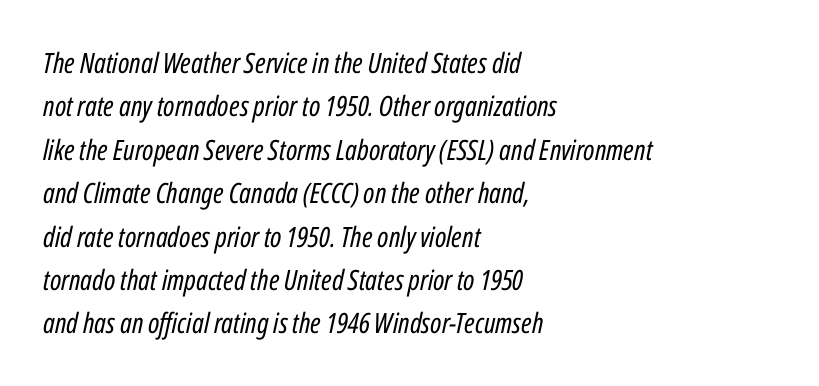
{"italic": "yes", "lean": "right", "slant_degrees": 12, "bold": "no", "weight": "regular", "width": "condensed", "stroke_contrast": "low", "x_height": "medium", "monospaced": "no", "underline": "no", "align": "left", "line_spacing": "normal", "line_spacing_ratio": 1.55, "letter_spacing": "normal", "letter_spacing_em": 0.0, "glyph_px": 28}
